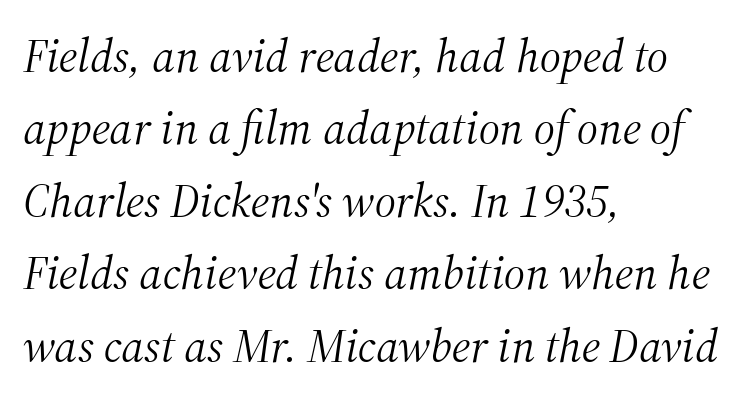
Q: Is the text bold? A: No.
Q: Is the text italic (slanted)? A: Yes, it leans right by about 12 degrees.
Q: Is the typeface a serif or a sans-serif typeface? A: Serif.
Q: Is the text underlined? A: No.
Q: How is the paragraph aligned? A: Left-aligned.
Q: Is the spacing between letters normal or unusually wide? A: Normal.
Q: Is the spacing between lines tight, normal or loose? A: Normal.
Q: Width (condensed, normal, or wide)? A: Normal.
Q: Stroke contrast? A: Medium.
Q: x-height? A: Medium.
Q: Monospaced? A: No.
